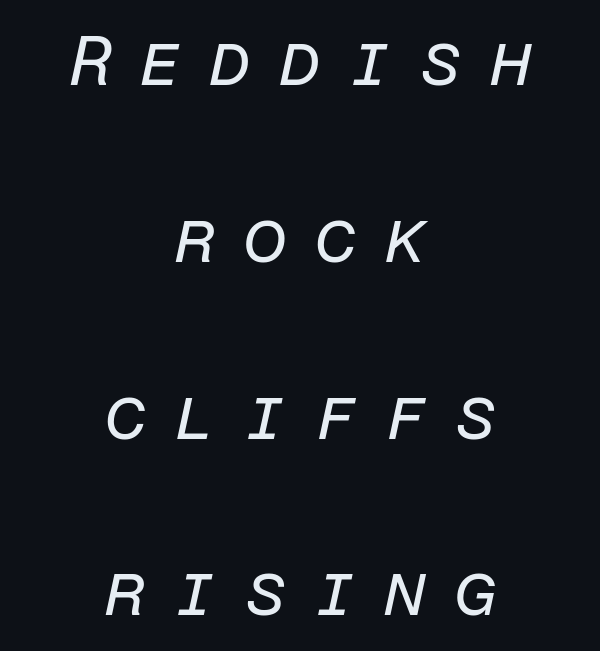
Bare-footed words on every line. It's the slanting kind of type. Stroke thickness stays within the range of a standard reading face or lighter. The vertical gap from one line to the next is large. Layout note: lines centered.
